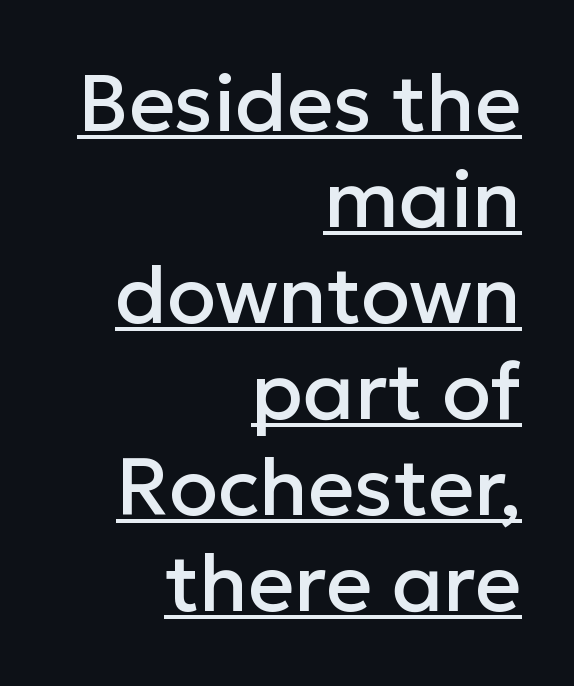
Q: Is the text italic (slanted)? A: No, it is upright.
Q: Is the typeface a serif or a sans-serif typeface? A: Sans-serif.
Q: Is the text underlined? A: Yes.
Q: How is the paragraph aligned? A: Right-aligned.
Q: Is the spacing between letters normal or unusually wide? A: Normal.
Q: Width (condensed, normal, or wide)? A: Normal.
Q: Stroke contrast? A: Low.
Q: x-height? A: Medium.
Q: Monospaced? A: No.
